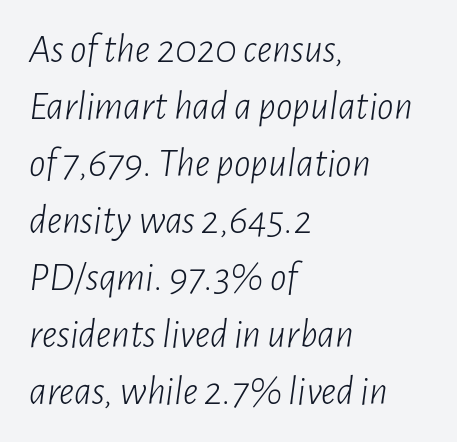
The image shows 41 px light, condensed type, italic (leaning right); set left-aligned, normal line spacing (1.39x), normal letter spacing, not underlined; low stroke contrast and a medium x-height.
